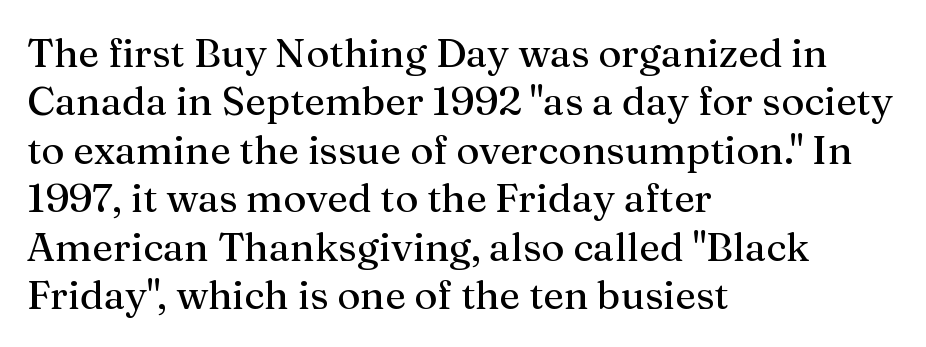
Q: Is the text bold? A: No.
Q: Is the text italic (slanted)? A: No, it is upright.
Q: Is the typeface a serif or a sans-serif typeface? A: Serif.
Q: Is the text underlined? A: No.
Q: How is the paragraph aligned? A: Left-aligned.
Q: Is the spacing between letters normal or unusually wide? A: Normal.
Q: Width (condensed, normal, or wide)? A: Normal.
Q: Stroke contrast? A: Medium.
Q: x-height? A: Medium.
Q: Monospaced? A: No.
